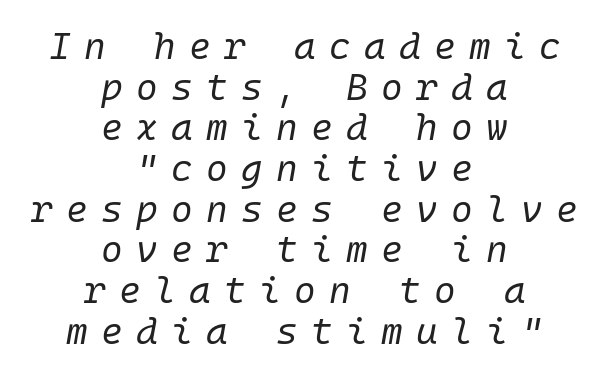
Q: Is the text bold? A: No.
Q: Is the text italic (slanted)? A: Yes, it leans right by about 10 degrees.
Q: Is the text underlined? A: No.
Q: How is the paragraph aligned? A: Centered.
Q: Is the spacing between letters normal or unusually wide? A: Unusually wide.
Q: Is the spacing between lines tight, normal or loose? A: Tight.
Q: Width (condensed, normal, or wide)? A: Normal.
Q: Stroke contrast? A: Low.
Q: x-height? A: Medium.
